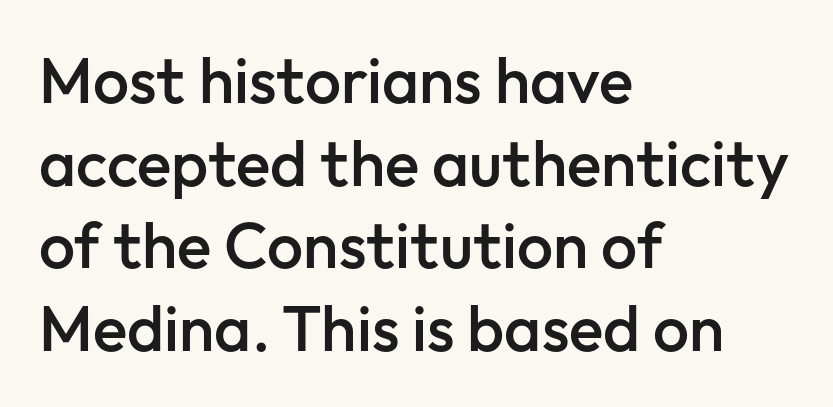
The image shows 64 px semibold sans-serif type, upright; set left-aligned, normal line spacing (1.29x), normal letter spacing, not underlined; low stroke contrast and a medium x-height.
